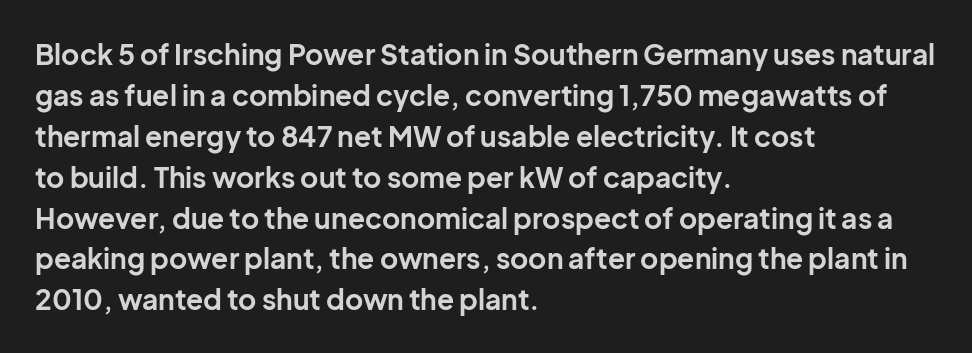
The image shows 28 px bold sans-serif type, upright; set left-aligned, normal line spacing (1.46x), normal letter spacing, not underlined; low stroke contrast and a medium x-height.
